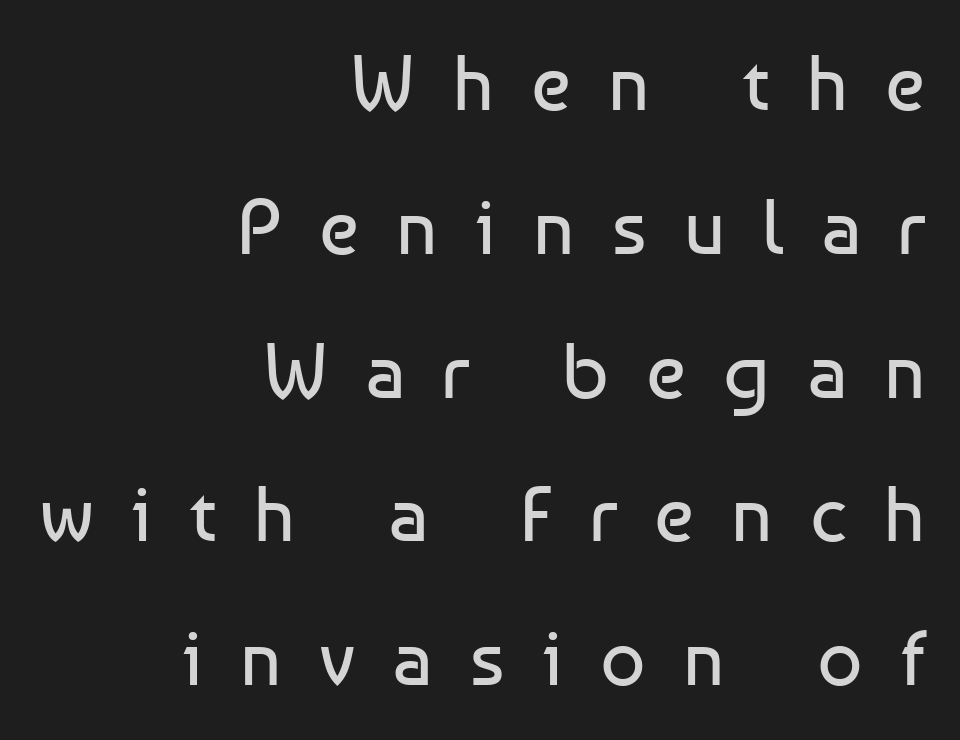
Ordinary non-slanted type is in use. This sample is right-justified, so line beginnings fall wherever the words allow. Compared with a typical body face, this is equally light or lighter still. The rendering uses natural spacing where letterforms have individual widths. The passage shown is typeset with a sans-serif family. The face used here is rendered with a markedly widened letterfit.
